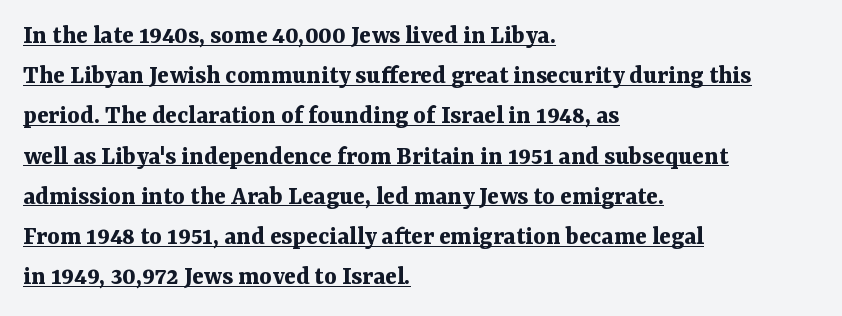
The typesetting leans heavy: a genuine bold. Words appear dense and cohesive because spacing is normal. Notice how descenders clear the ascenders below comfortably — that's standard leading. Check the space under the baseline: a stroke is drawn there. These lines stack with their left ends in a neat column.
